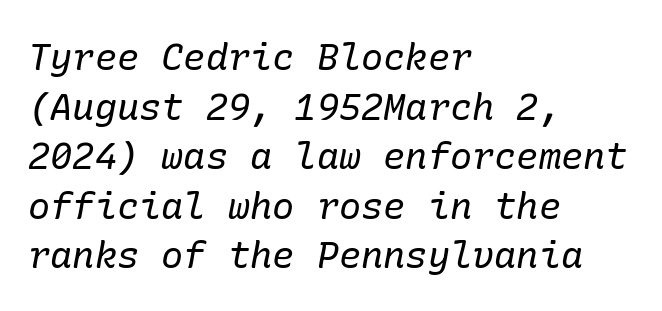
A bare baseline throughout the passage. Leading: standard. Short note: letters normally spaced.
